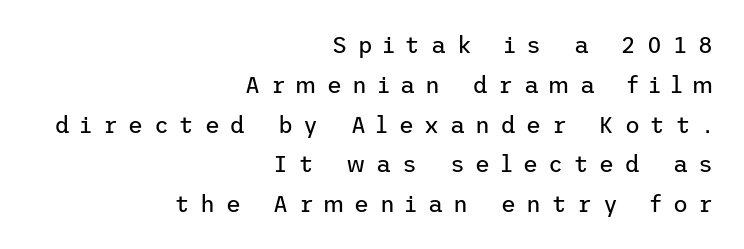
Q: Is the text bold? A: No.
Q: Is the text italic (slanted)? A: No, it is upright.
Q: Is the text underlined? A: No.
Q: How is the paragraph aligned? A: Right-aligned.
Q: Is the spacing between letters normal or unusually wide? A: Unusually wide.
